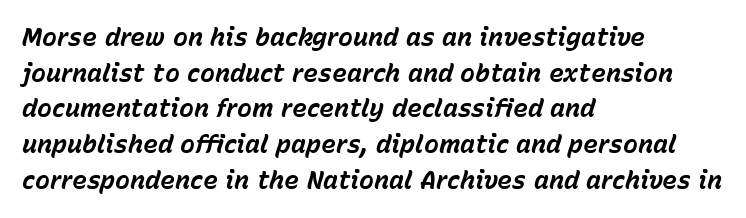
{"italic": "yes", "lean": "right", "slant_degrees": 15, "bold": "yes", "underline": "no", "align": "left", "line_spacing": "normal", "line_spacing_ratio": 1.43, "letter_spacing": "normal", "letter_spacing_em": 0.0, "glyph_px": 25}
